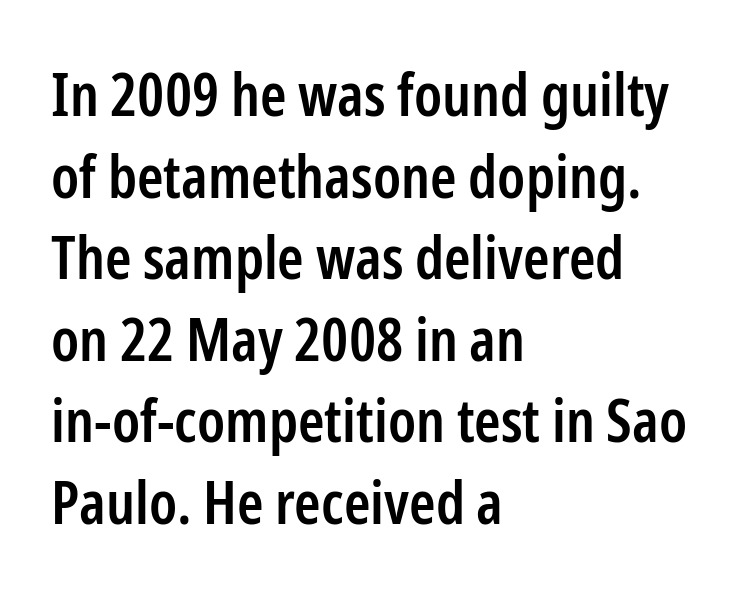
{"serif": "no", "italic": "no", "bold": "semi", "weight": "semibold", "width": "condensed", "stroke_contrast": "low", "x_height": "medium", "monospaced": "no", "underline": "no", "align": "left", "line_spacing": "normal", "line_spacing_ratio": 1.36, "letter_spacing": "normal", "letter_spacing_em": 0.0, "glyph_px": 60}
